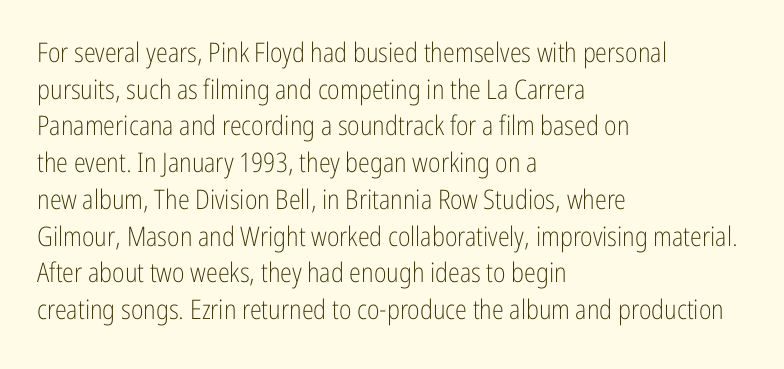
{"italic": "no", "bold": "no", "underline": "no", "align": "left", "line_spacing": "normal", "line_spacing_ratio": 1.36, "letter_spacing": "normal", "letter_spacing_em": 0.0, "glyph_px": 27}
